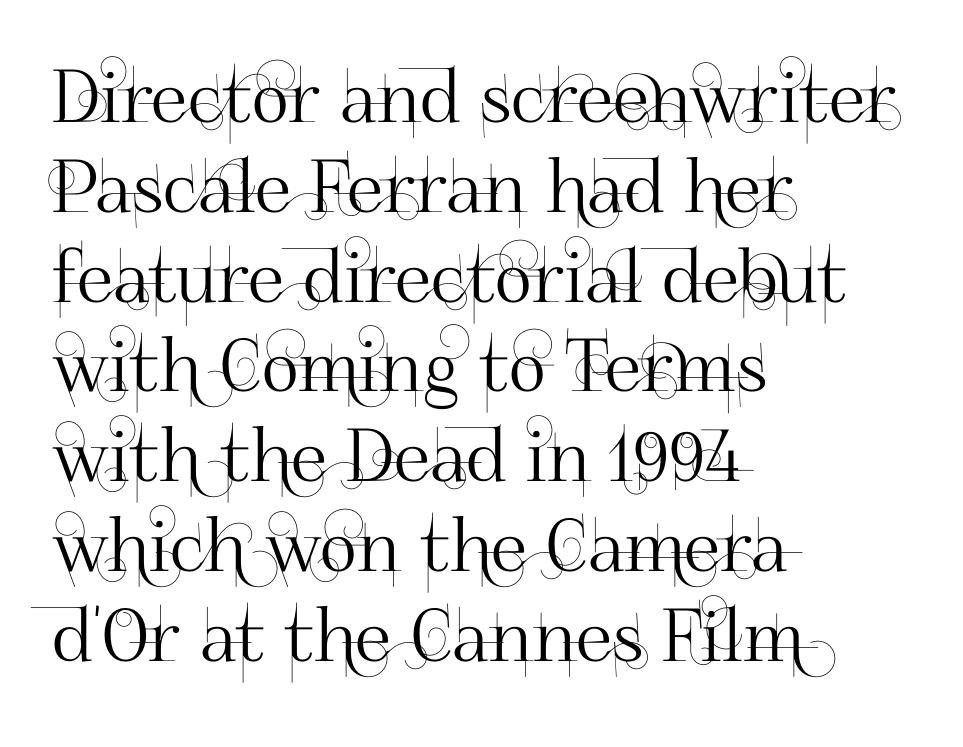
The image shows 73 px sans-serif type, upright; set left-aligned, line spacing 1.23x, normal letter spacing, not underlined; high stroke contrast and a small x-height.
